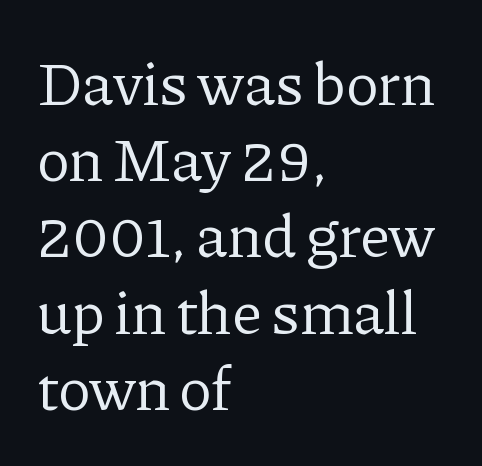
These lines are rendered in a variable-pitch font. This is roman type, the default non-slanted kind. Is the letter spacing exaggerated? No — it looks like the ordinary default. No word sits above an underline. Is the type heavy? It reads as light-to-regular instead.
